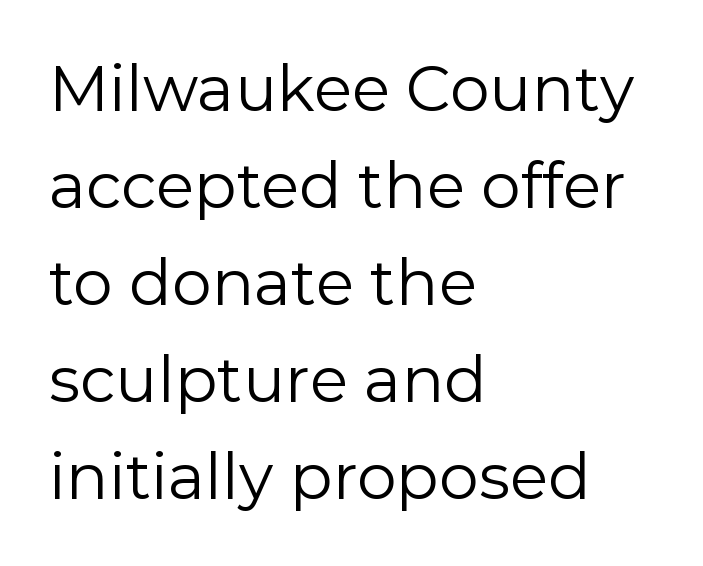
Any mark beneath the type? The region is blank. The compositor pushed each line to the left boundary. Look at the tracking — it's just the regular setting, nothing added. A roman cut, with each character standing at attention.
